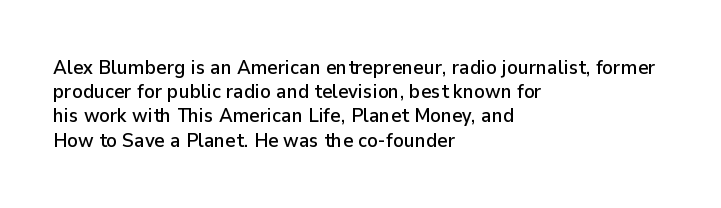
The image shows 20 px text type, upright; set left-aligned, line spacing 1.21x, normal letter spacing, not underlined.
